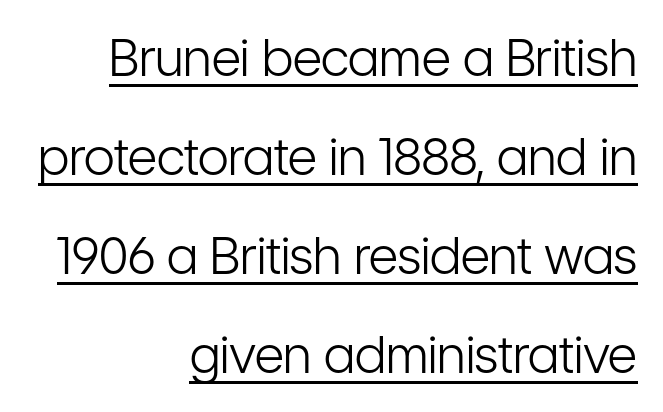
Q: Is the text bold? A: No.
Q: Is the text italic (slanted)? A: No, it is upright.
Q: Is the typeface a serif or a sans-serif typeface? A: Sans-serif.
Q: Is the text underlined? A: Yes.
Q: How is the paragraph aligned? A: Right-aligned.
Q: Is the spacing between letters normal or unusually wide? A: Normal.
Q: Is the spacing between lines tight, normal or loose? A: Loose.
Q: Width (condensed, normal, or wide)? A: Condensed.
Q: Stroke contrast? A: Low.
Q: x-height? A: Medium.
Q: Monospaced? A: No.
